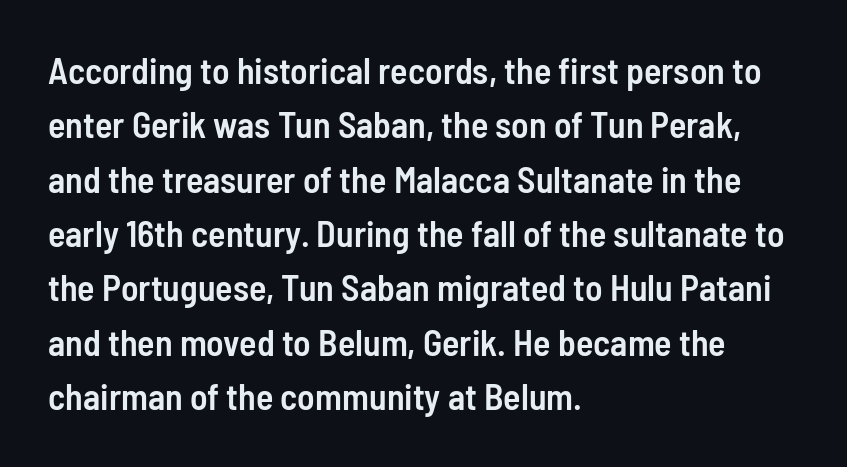
Q: Is the text bold? A: Semi-bold.
Q: Is the text italic (slanted)? A: No, it is upright.
Q: Is the typeface a serif or a sans-serif typeface? A: Sans-serif.
Q: Is the text underlined? A: No.
Q: How is the paragraph aligned? A: Left-aligned.
Q: Is the spacing between letters normal or unusually wide? A: Normal.
Q: Is the spacing between lines tight, normal or loose? A: Normal.
Q: Width (condensed, normal, or wide)? A: Condensed.
Q: Stroke contrast? A: Low.
Q: x-height? A: Medium.
Q: Monospaced? A: No.
